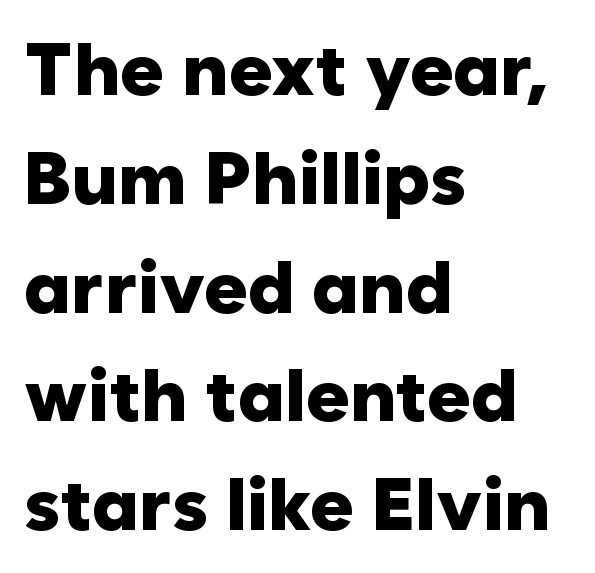
Q: Is the text bold? A: Yes.
Q: Is the text italic (slanted)? A: No, it is upright.
Q: Is the typeface a serif or a sans-serif typeface? A: Sans-serif.
Q: Is the text underlined? A: No.
Q: How is the paragraph aligned? A: Left-aligned.
Q: Is the spacing between letters normal or unusually wide? A: Normal.
Q: Is the spacing between lines tight, normal or loose? A: Normal.
Q: Width (condensed, normal, or wide)? A: Normal.
Q: Stroke contrast? A: Low.
Q: x-height? A: Medium.
Q: Monospaced? A: No.
